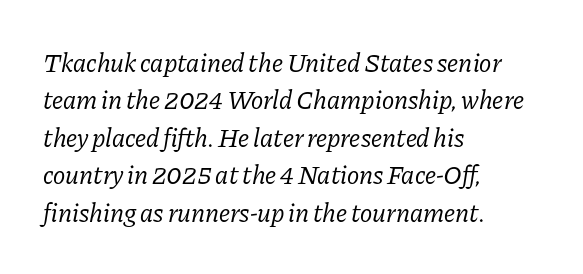
{"italic": "yes", "lean": "right", "slant_degrees": 11, "bold": "no", "underline": "no", "align": "left", "line_spacing": "normal", "line_spacing_ratio": 1.44, "letter_spacing": "normal", "letter_spacing_em": 0.0, "glyph_px": 26}
